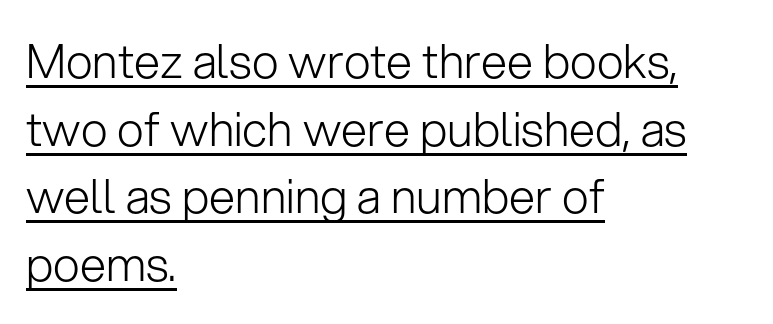
{"serif": "no", "italic": "no", "bold": "no", "weight": "light", "width": "normal", "stroke_contrast": "low", "x_height": "medium", "monospaced": "no", "underline": "yes", "align": "left", "line_spacing": "normal", "line_spacing_ratio": 1.44, "letter_spacing": "normal", "letter_spacing_em": 0.0, "glyph_px": 47}
